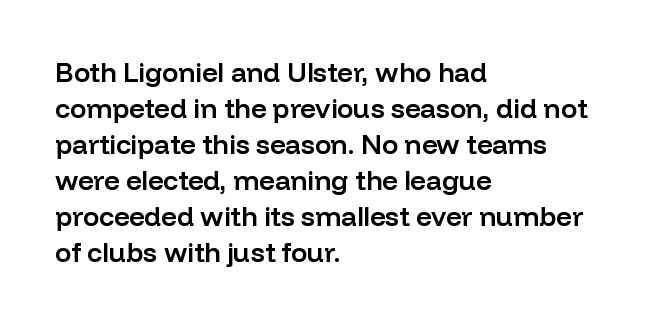
The image shows 27 px text type, upright; set left-aligned, normal line spacing (1.33x), normal letter spacing, not underlined.
